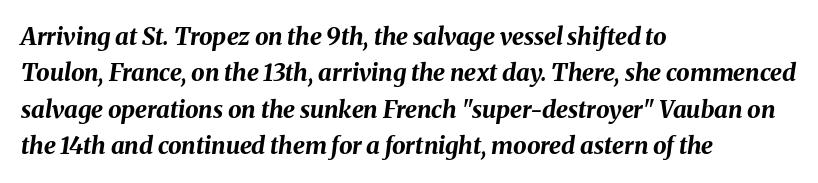
The image shows 24 px bold type, italic (leaning right); set left-aligned, normal line spacing (1.52x), normal letter spacing, not underlined.
